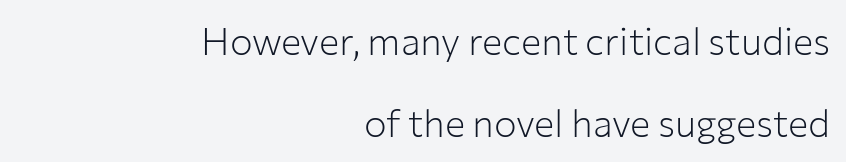
The font is comparable to plain body text, perhaps lighter. Tracking value appears to be zero — textbook default spacing. Whoever set this chose breathing room over compactness in the vertical rhythm. Grotesque or geometric, the face here clearly has no serifs. Typeset ragged left — the right edge is the straight one. The typography opts for an upright posture over an oblique one.
